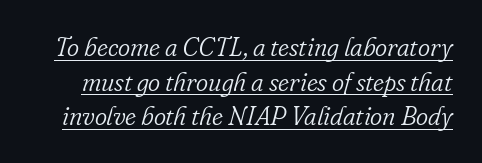
Q: Is the text bold? A: No.
Q: Is the text italic (slanted)? A: Yes, it leans right by about 16 degrees.
Q: Is the text underlined? A: Yes.
Q: Is the spacing between letters normal or unusually wide? A: Normal.
Q: Is the spacing between lines tight, normal or loose? A: Normal.
